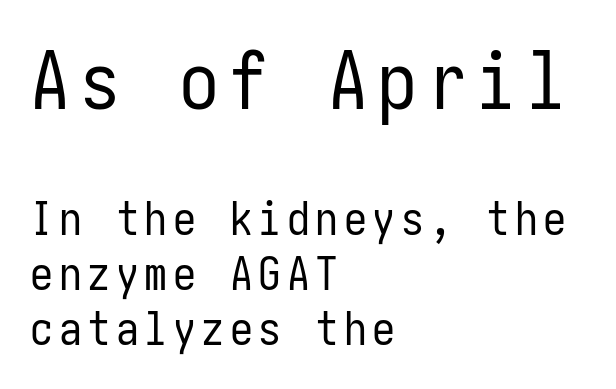
The letters look calm and open, with moderate or lighter stems. The typography opts for an upright posture over an oblique one. The compositor pushed each line to the left boundary. Size contrast runs from large at the top to small at the bottom.
